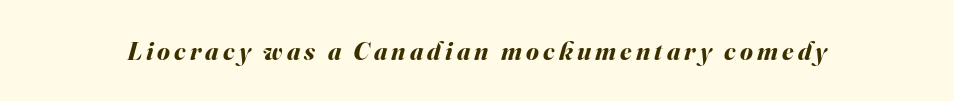
{"italic": "yes", "lean": "right", "slant_degrees": 16, "bold": "yes", "underline": "no", "glyph_px": 26}
